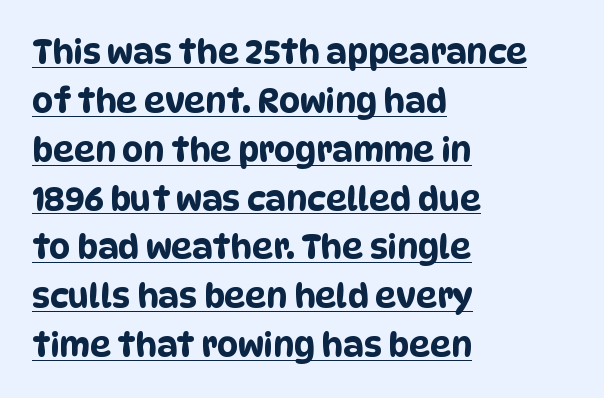
{"serif": "no", "width": "condensed", "stroke_contrast": "low", "x_height": "large", "monospaced": "no", "underline": "yes", "align": "left", "line_spacing": "normal", "line_spacing_ratio": 1.48, "letter_spacing": "normal", "letter_spacing_em": 0.0, "glyph_px": 33}
